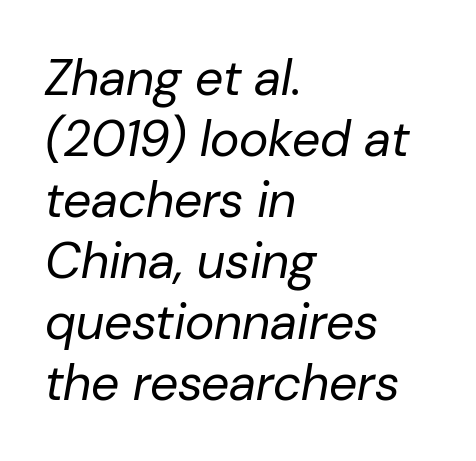
{"italic": "yes", "lean": "right", "slant_degrees": 10, "bold": "no", "weight": "regular", "width": "normal", "stroke_contrast": "low", "x_height": "medium", "monospaced": "no", "underline": "no", "align": "left", "line_spacing_ratio": 1.22, "letter_spacing": "normal", "letter_spacing_em": 0.0, "glyph_px": 50}
